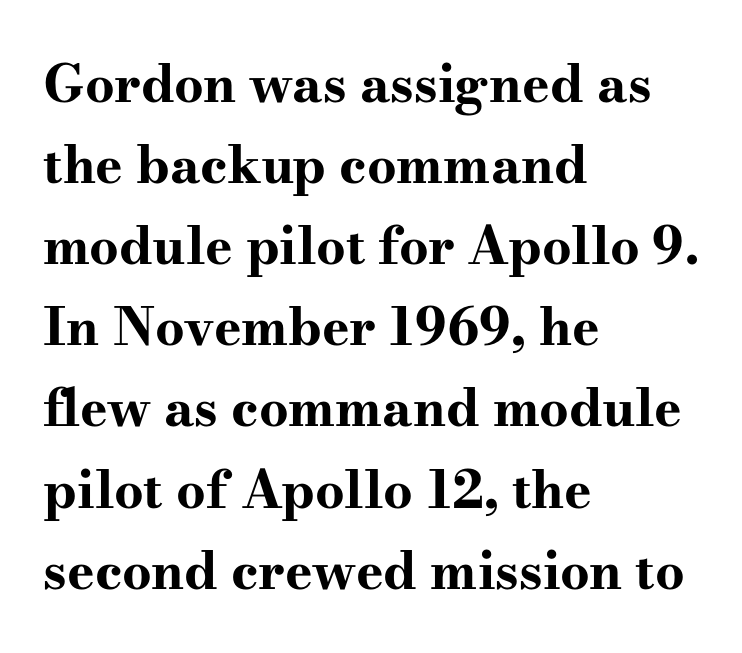
Visually the block forms a straight wall on the left and a jagged coastline on the right. Is this a sans? No — the strokes have serifs. Letter spacing: default. Each glyph is drawn with heavy, bold strokes. Posture: straight, roman, zero tilt.
